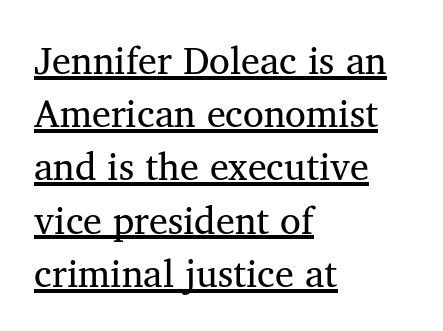
The line texture is even and compact thanks to regular tracking. Classification — serif. This block has exactly the height ordinary leading produces. Every word sits above its own underline. The letters stand straight up with perfectly vertical stems.
